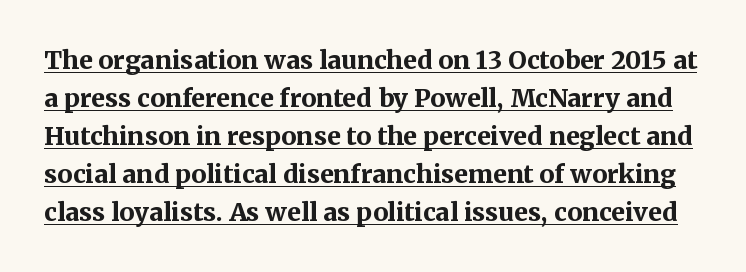
{"italic": "no", "bold": "yes", "underline": "yes", "line_spacing": "normal", "line_spacing_ratio": 1.52, "letter_spacing": "normal", "letter_spacing_em": 0.0, "glyph_px": 25}
